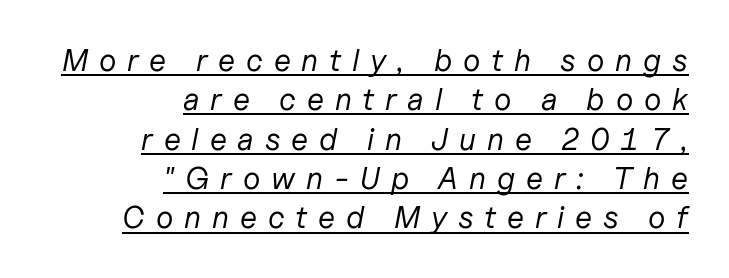
{"italic": "yes", "lean": "right", "slant_degrees": 11, "bold": "no", "weight": "regular", "width": "normal", "stroke_contrast": "low", "x_height": "medium", "monospaced": "no", "underline": "yes", "align": "right", "line_spacing": "normal", "line_spacing_ratio": 1.27, "letter_spacing": "wide", "letter_spacing_em": 0.35, "glyph_px": 31}
